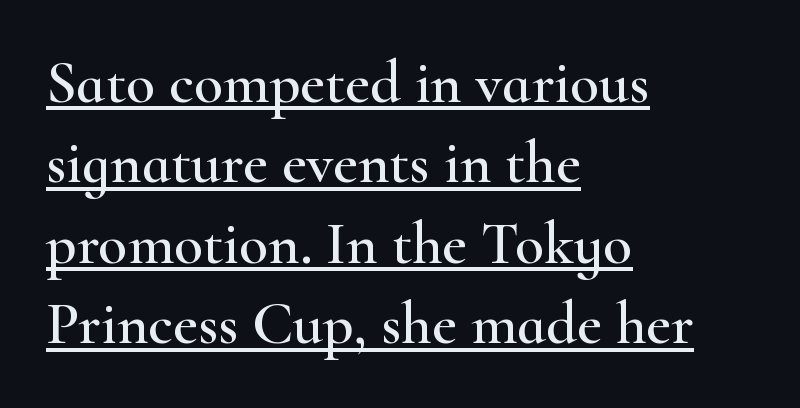
This block has exactly the height ordinary leading produces. If you drew a ruler down the left edge, every line would touch it. Observe the ordinary spacing: letters are neighbours, not strangers. The passage shown is typed in a proportional face where columns would drift. Has an underline been added? It has.
